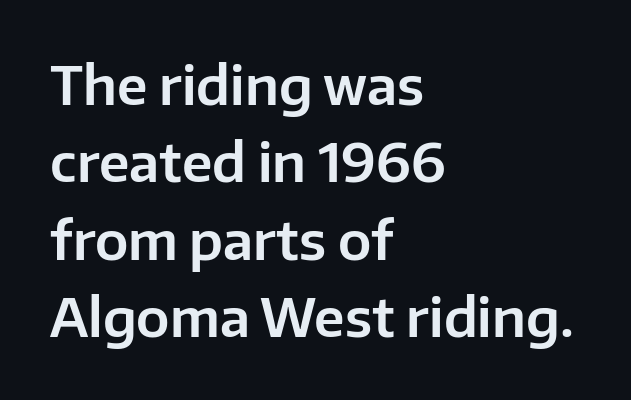
Is the block centered? No — it sits flush against the left margin. Leading: standard. Underline: absent. The letters stand upright; this is a roman face.
